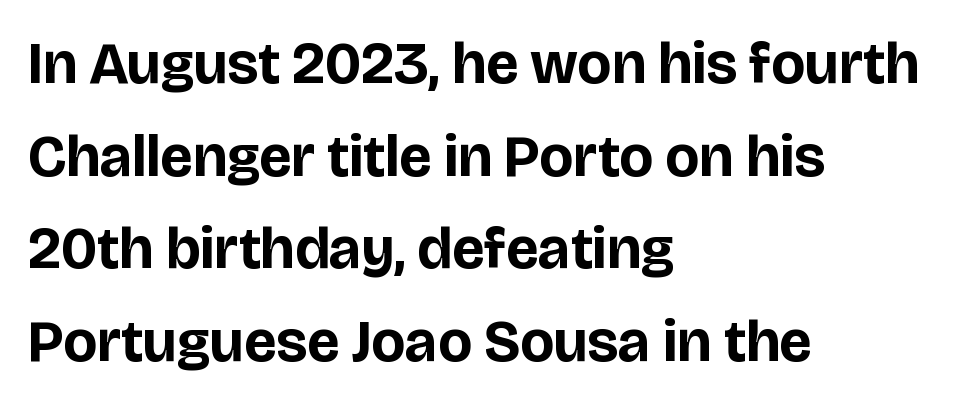
{"serif": "no", "italic": "no", "bold": "yes", "weight": "bold", "width": "normal", "stroke_contrast": "low", "x_height": "large", "monospaced": "no", "underline": "no", "align": "left", "line_spacing": "normal", "line_spacing_ratio": 1.57, "letter_spacing": "normal", "letter_spacing_em": 0.0, "glyph_px": 59}
